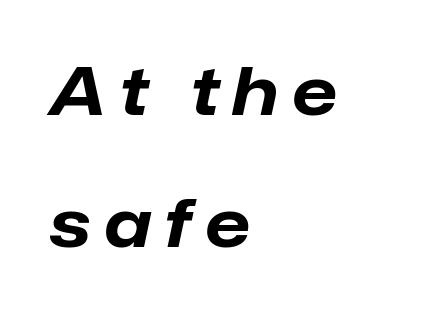
A bare baseline throughout the passage. The rendering anchors every line to the left-hand side. The typography opts for an oblique posture over an upright one. Is this a fixed-width face? No — the glyphs have proportional, varying widths. On the weight axis this lands at bold, roughly 700. Loosely led — the rows are spread out.
